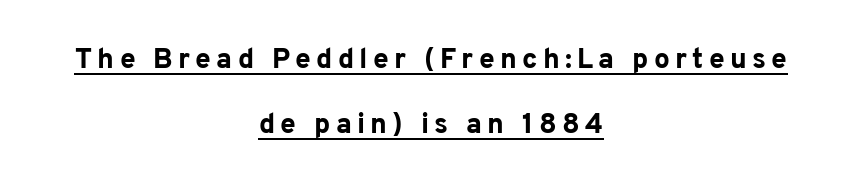
{"serif": "no", "italic": "no", "bold": "yes", "weight": "bold", "width": "normal", "stroke_contrast": "low", "x_height": "medium", "monospaced": "no", "underline": "yes", "align": "center", "line_spacing": "loose", "line_spacing_ratio": 2.32, "glyph_px": 28}
